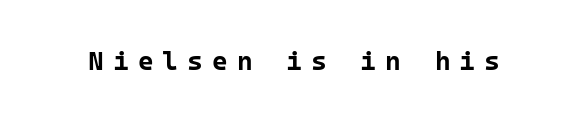
{"italic": "no", "bold": "yes", "underline": "no", "letter_spacing": "wide", "letter_spacing_em": 0.33, "glyph_px": 27}
